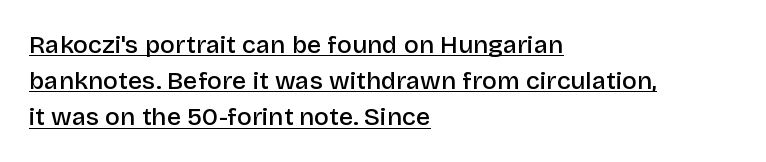
The image shows 25 px text type, upright; set left-aligned, normal line spacing (1.45x), normal letter spacing, underlined.
